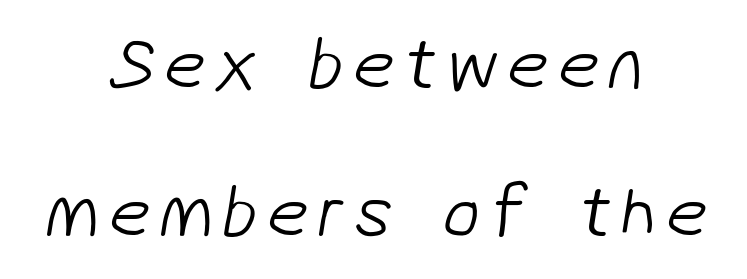
{"serif": "no", "bold": "no", "weight": "light", "width": "normal", "stroke_contrast": "low", "x_height": "medium", "monospaced": "no", "underline": "no", "align": "center", "line_spacing": "loose", "line_spacing_ratio": 2.0, "glyph_px": 74}
